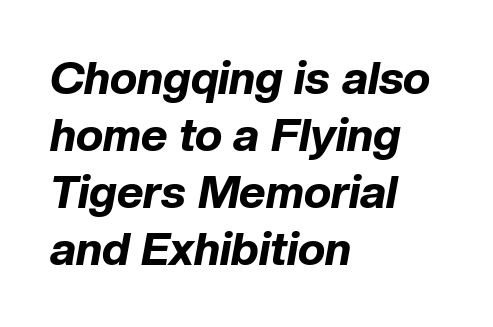
Q: Is the text bold? A: Yes.
Q: Is the text italic (slanted)? A: Yes, it leans right by about 10 degrees.
Q: Is the text underlined? A: No.
Q: How is the paragraph aligned? A: Left-aligned.
Q: Is the spacing between letters normal or unusually wide? A: Normal.
Q: Width (condensed, normal, or wide)? A: Normal.
Q: Stroke contrast? A: Low.
Q: x-height? A: Medium.
Q: Monospaced? A: No.
